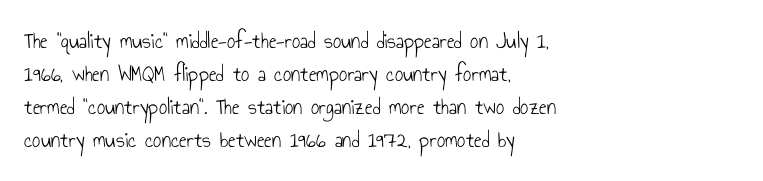
Honestly, the row spacing looks completely unremarkable. Caption: face not bold, strokes unweighted. Posture: vertical. This rendering features lettering with no underline. The setting favours the left margin, as ordinary paragraphs usually do.
